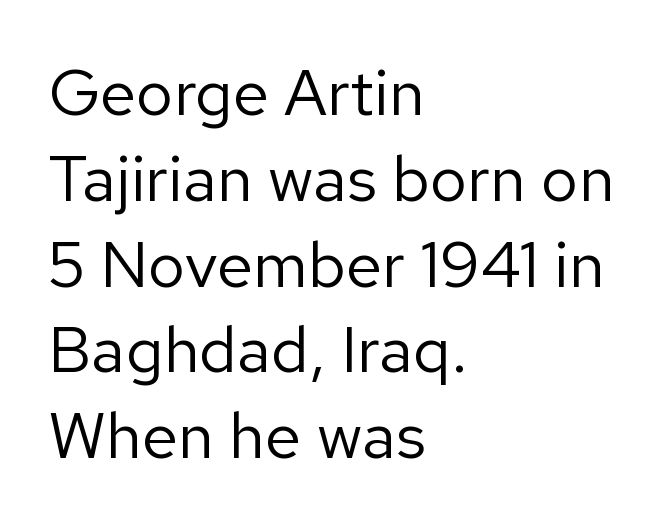
Lines of text with bare space underneath. The letters sit at their default tracking, neither squeezed nor spread. The text block is weighted toward the left margin, trailing off unevenly rightward. Counters stay open thanks to moderate or lighter strokes.
